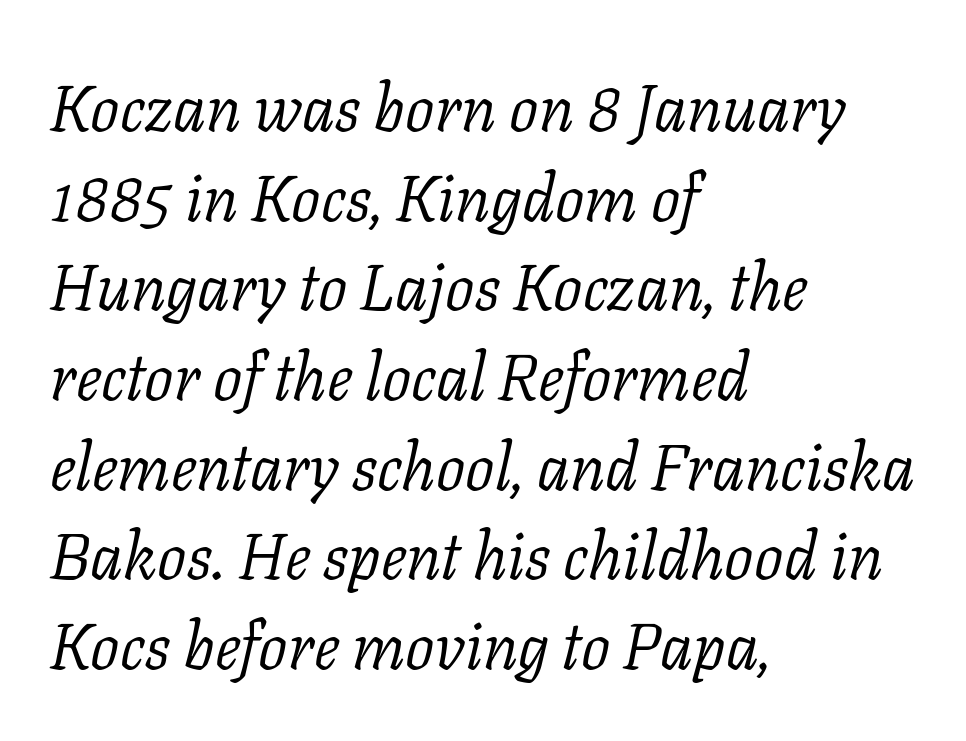
The image shows 65 px light serif type, italic (leaning right); set left-aligned, normal line spacing (1.38x), normal letter spacing, not underlined; low stroke contrast and a medium x-height.
